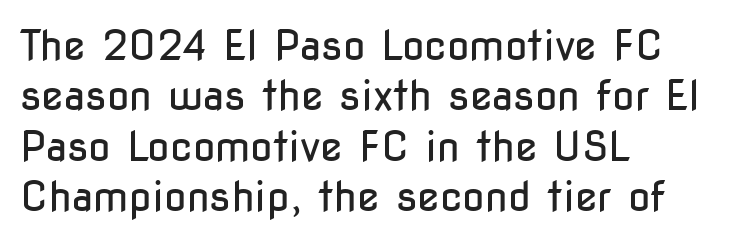
A typesetter would call this proportional, since set widths differ per character. Here the glyphs are tracked normally, forming tight word shapes. The letters stand upright; this is a roman face. Classification — sans serif.
